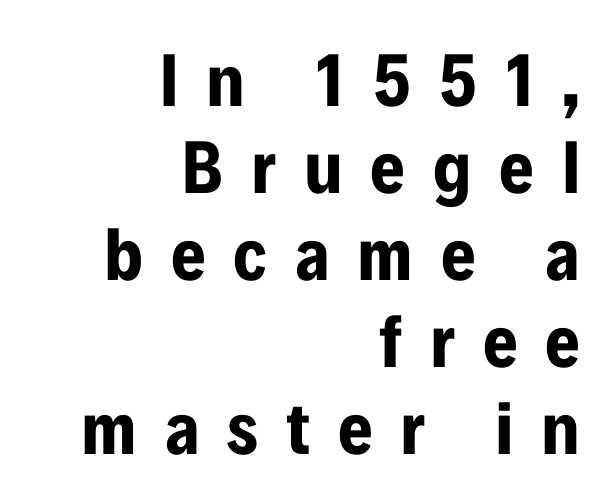
{"serif": "no", "italic": "no", "bold": "yes", "weight": "bold", "width": "condensed", "stroke_contrast": "low", "x_height": "medium", "monospaced": "no", "underline": "no", "align": "right", "line_spacing_ratio": 1.16, "letter_spacing": "wide", "letter_spacing_em": 0.37, "glyph_px": 75}
